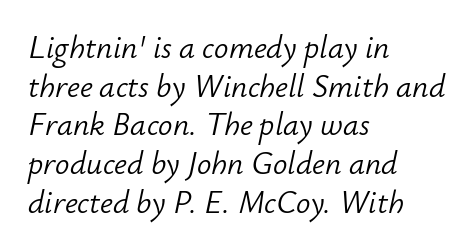
There's an unmistakable incline to the writing here. Has an underline been added? It has not. You could not count columns in this text — the font is proportionally spaced. The text block is weighted toward the left margin, trailing off unevenly rightward. Heft: none added — not bold.
